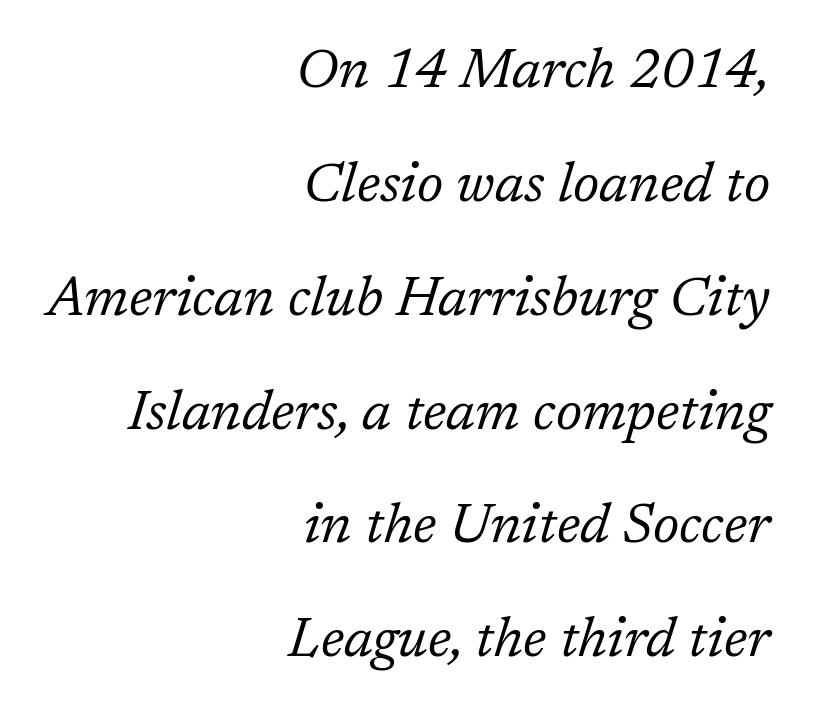
Q: Is the text bold? A: No.
Q: Is the text italic (slanted)? A: Yes, it leans right by about 17 degrees.
Q: Is the typeface a serif or a sans-serif typeface? A: Serif.
Q: Is the text underlined? A: No.
Q: How is the paragraph aligned? A: Right-aligned.
Q: Is the spacing between letters normal or unusually wide? A: Normal.
Q: Is the spacing between lines tight, normal or loose? A: Loose.
Q: Width (condensed, normal, or wide)? A: Normal.
Q: Stroke contrast? A: Low.
Q: x-height? A: Medium.
Q: Monospaced? A: No.
